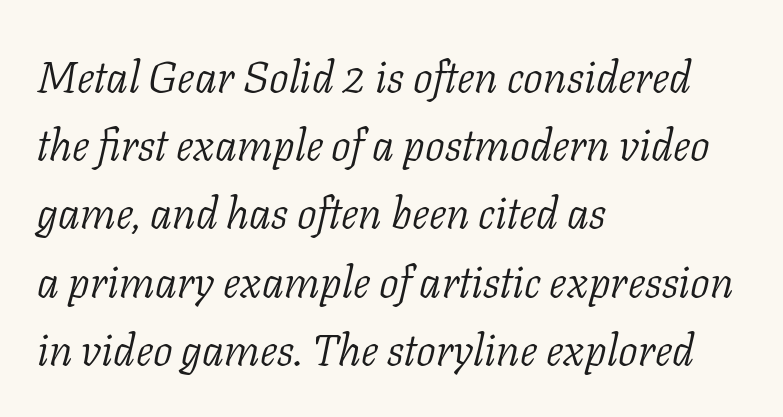
The image shows 44 px light serif type, italic (leaning right); set left-aligned, normal line spacing (1.55x), normal letter spacing, not underlined; low stroke contrast and a medium x-height.
